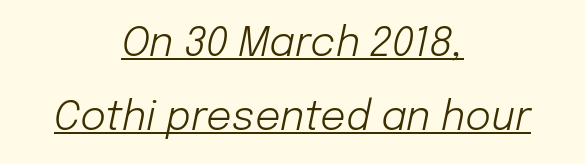
Q: Is the text bold? A: No.
Q: Is the text italic (slanted)? A: Yes, it leans right by about 12 degrees.
Q: Is the text underlined? A: Yes.
Q: How is the paragraph aligned? A: Centered.
Q: Is the spacing between letters normal or unusually wide? A: Normal.
Q: Width (condensed, normal, or wide)? A: Normal.
Q: Stroke contrast? A: Low.
Q: x-height? A: Medium.
Q: Monospaced? A: No.
